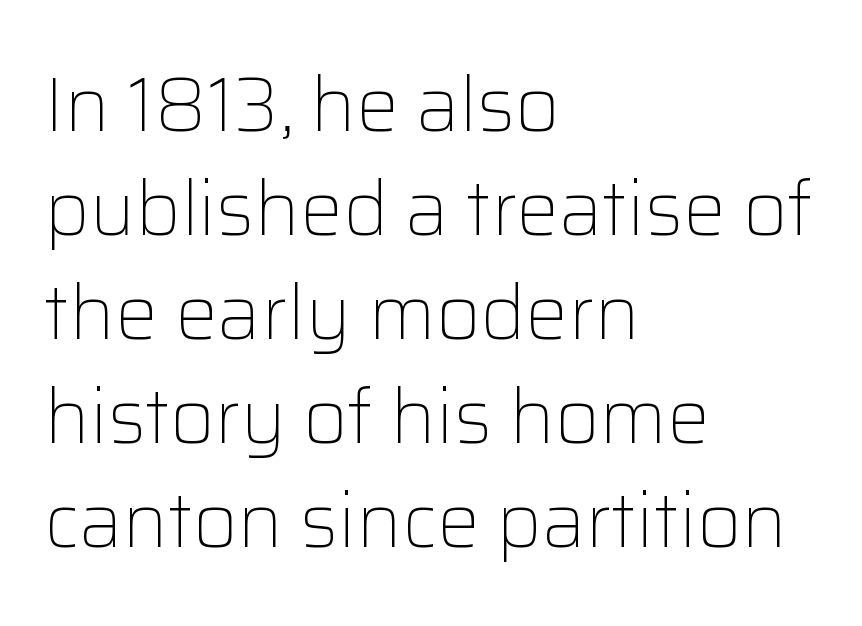
Q: Is the text bold? A: No.
Q: Is the text italic (slanted)? A: No, it is upright.
Q: Is the typeface a serif or a sans-serif typeface? A: Sans-serif.
Q: Is the text underlined? A: No.
Q: How is the paragraph aligned? A: Left-aligned.
Q: Is the spacing between letters normal or unusually wide? A: Normal.
Q: Is the spacing between lines tight, normal or loose? A: Normal.
Q: Width (condensed, normal, or wide)? A: Normal.
Q: Stroke contrast? A: Low.
Q: x-height? A: Medium.
Q: Monospaced? A: No.
